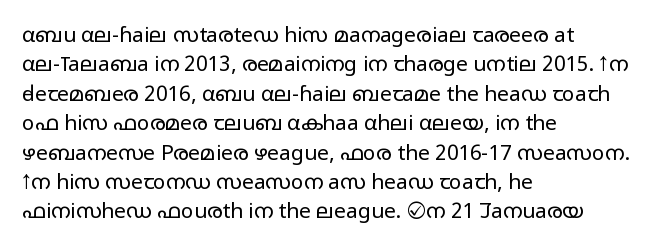
{"italic": "no", "bold": "no", "underline": "no", "align": "left", "line_spacing": "normal", "line_spacing_ratio": 1.4, "letter_spacing": "normal", "letter_spacing_em": 0.0, "glyph_px": 21}
